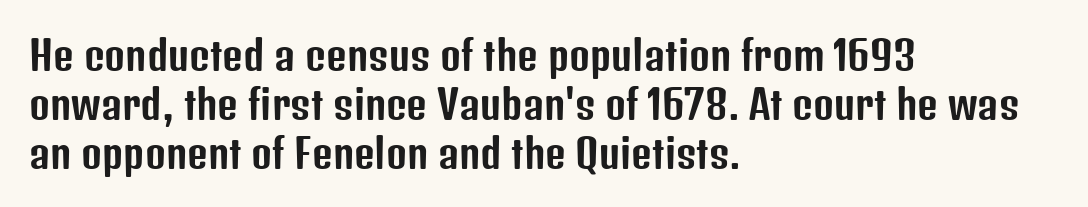
The image shows 40 px condensed sans-serif type, upright; set left-aligned, line spacing 1.22x, normal letter spacing, not underlined; low stroke contrast and a medium x-height.
